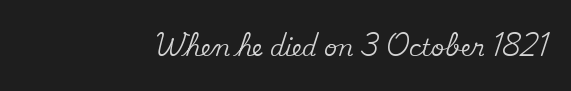
The image shows 23 px text type; set normal letter spacing, not underlined.
